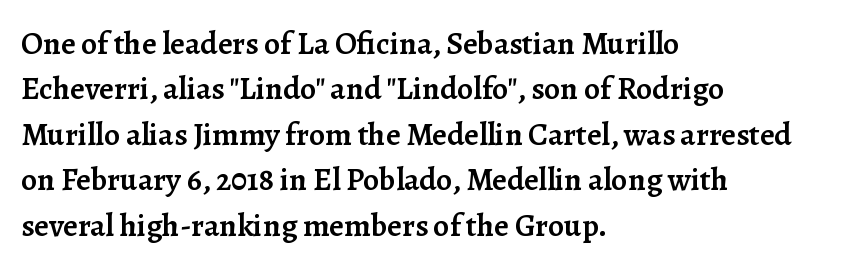
{"serif": "yes", "italic": "no", "bold": "semi", "weight": "semibold", "width": "normal", "stroke_contrast": "low", "x_height": "medium", "monospaced": "no", "underline": "no", "align": "left", "line_spacing": "normal", "line_spacing_ratio": 1.42, "letter_spacing": "normal", "letter_spacing_em": 0.0, "glyph_px": 32}
